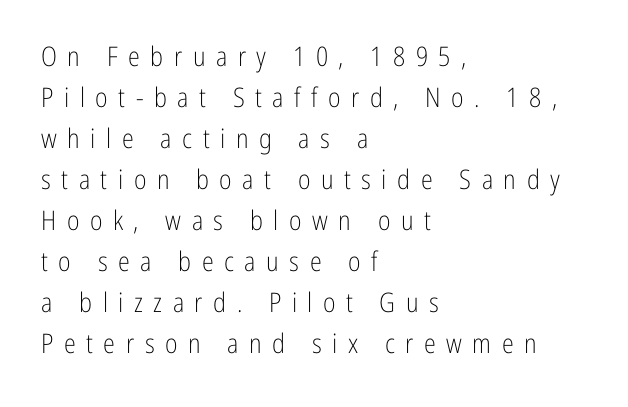
{"italic": "no", "bold": "no", "underline": "no", "align": "left", "line_spacing": "normal", "line_spacing_ratio": 1.52, "letter_spacing": "wide", "letter_spacing_em": 0.39, "glyph_px": 27}
